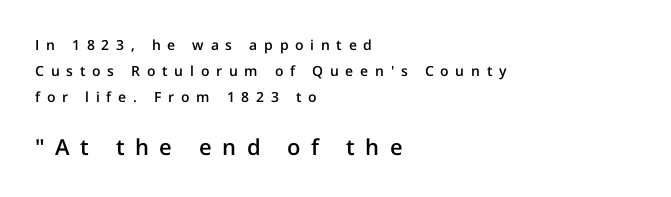
Look at the glyph heights: the lower group is clearly the bigger setting. Short note: letters widely spaced. Descenders hang freely into open space. A bit beefed up — I'd call it semibold rather than bold. The text block is weighted toward the left margin, trailing off unevenly rightward.
